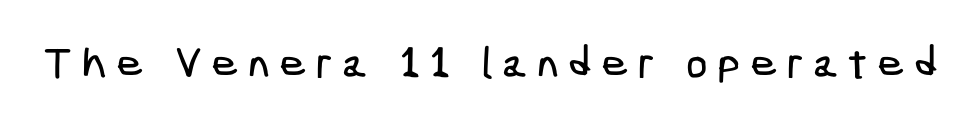
The image shows 43 px condensed sans-serif type; set unusually wide letter spacing (+0.21 em), not underlined; low stroke contrast and a medium x-height.
